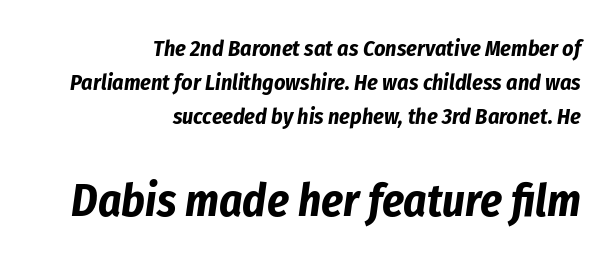
Q: Is the text bold? A: Yes.
Q: Is the text italic (slanted)? A: Yes, it leans right by about 8 degrees.
Q: Is the text underlined? A: No.
Q: How is the paragraph aligned? A: Right-aligned.
Q: Is the spacing between letters normal or unusually wide? A: Normal.
Q: Is the spacing between lines tight, normal or loose? A: Normal.
Q: Which block of text is set in a larger size, the first (top) or the second (bottom)? A: The second (bottom) one.
Q: Width (condensed, normal, or wide)? A: Condensed.
Q: Stroke contrast? A: Low.
Q: x-height? A: Medium.
Q: Monospaced? A: No.
